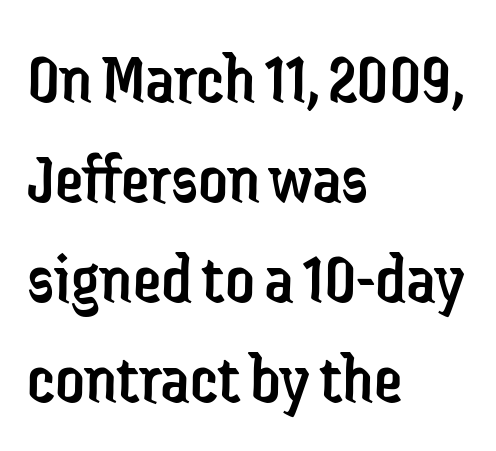
Q: Is the text bold? A: No.
Q: Is the text italic (slanted)? A: No, it is upright.
Q: Is the typeface a serif or a sans-serif typeface? A: Sans-serif.
Q: Is the text underlined? A: No.
Q: How is the paragraph aligned? A: Left-aligned.
Q: Is the spacing between letters normal or unusually wide? A: Normal.
Q: Is the spacing between lines tight, normal or loose? A: Normal.
Q: Width (condensed, normal, or wide)? A: Condensed.
Q: Stroke contrast? A: Low.
Q: x-height? A: Medium.
Q: Monospaced? A: No.
